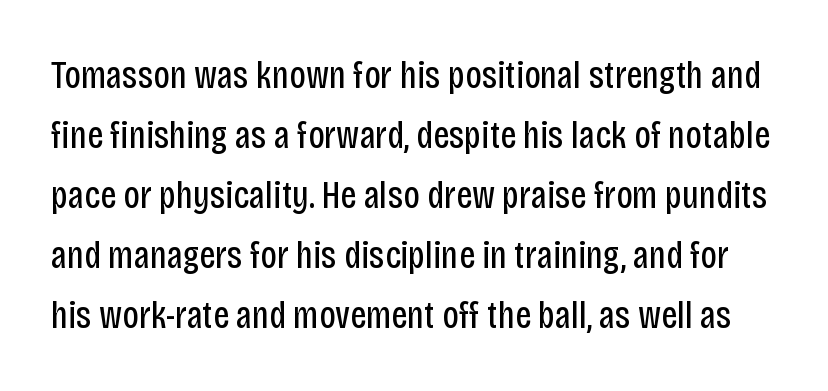
The passage shown is not bold in any degree. Does the type have serifs? No, each stem ends abruptly. Looks like regular typesetting: each glyph gets only the width it needs. The space between consecutive lines is moderate.
